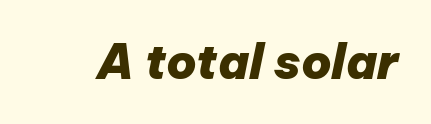
The image shows 47 px heavy type, italic (leaning right); set normal letter spacing, not underlined; low stroke contrast and a medium x-height.
